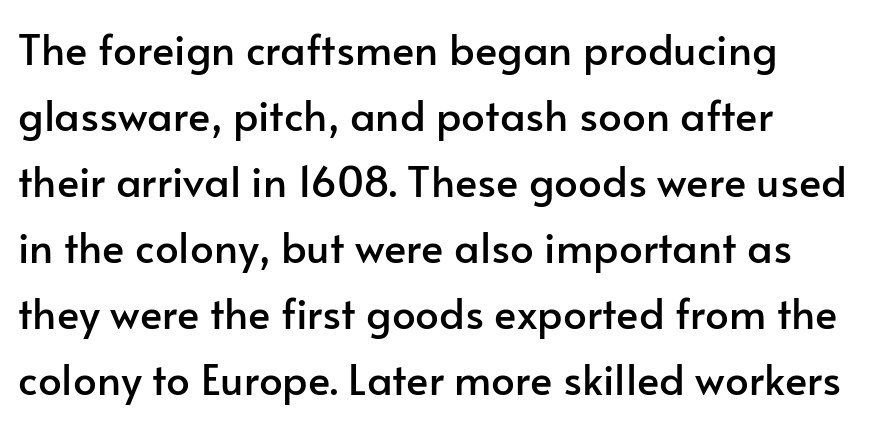
Q: Is the text italic (slanted)? A: No, it is upright.
Q: Is the typeface a serif or a sans-serif typeface? A: Sans-serif.
Q: Is the text underlined? A: No.
Q: How is the paragraph aligned? A: Left-aligned.
Q: Is the spacing between letters normal or unusually wide? A: Normal.
Q: Is the spacing between lines tight, normal or loose? A: Normal.
Q: Width (condensed, normal, or wide)? A: Normal.
Q: Stroke contrast? A: Low.
Q: x-height? A: Small.
Q: Monospaced? A: No.
